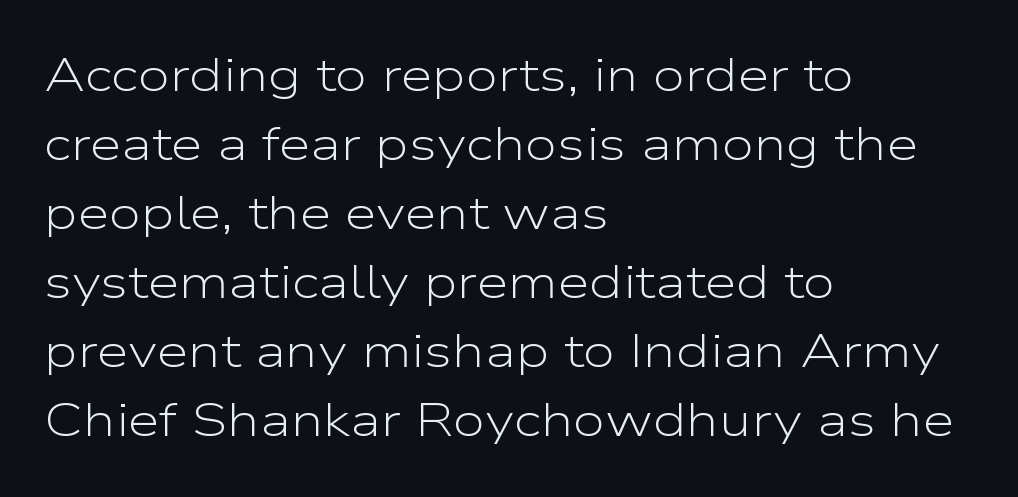
The image shows 46 px light, wide sans-serif type, upright; set left-aligned, normal line spacing (1.5x), normal letter spacing, not underlined; low stroke contrast and a medium x-height.
